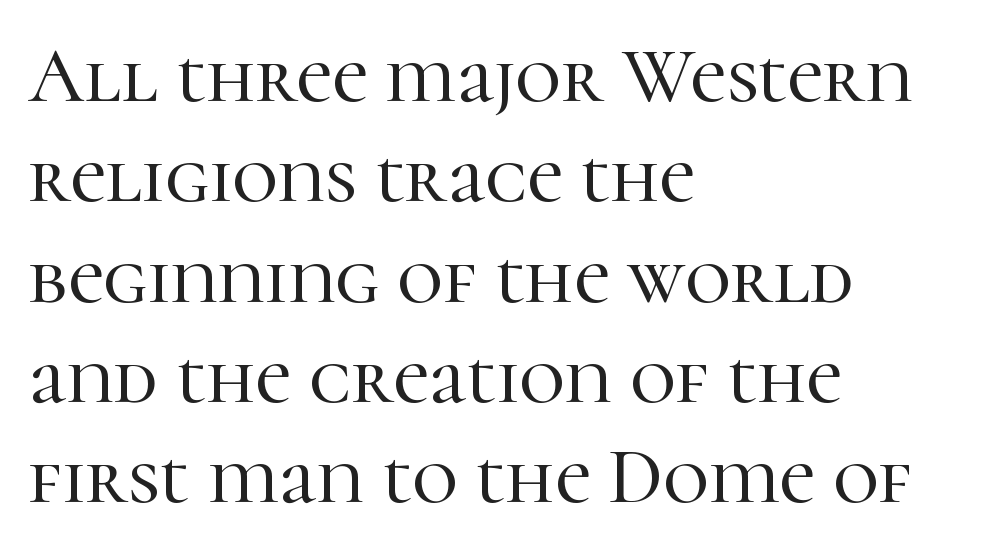
Descender tails drop into unmarked territory. Is this a sans? No — the strokes have serifs. This sample has the flowing, uneven cadence of proportional lettering. A roman cut, with each character standing at attention. Caption: standard tracking, unaltered. Notice how the passage keeps a crisp vertical edge on the left only.
